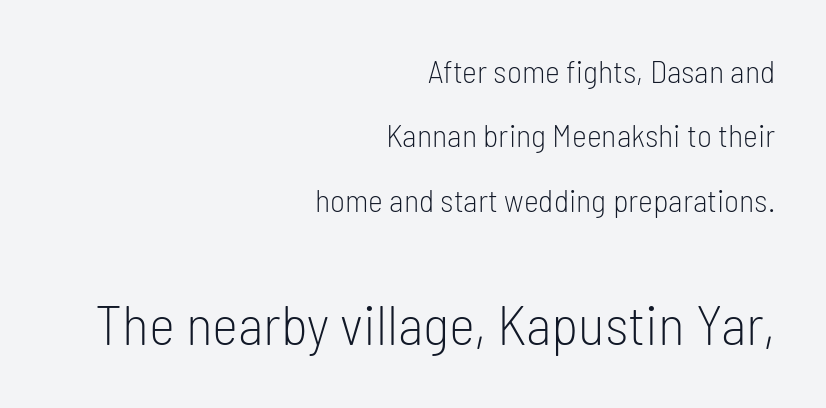
The image shows 56 px light, condensed sans-serif type, upright; set right-aligned, loose line spacing (2.01x), normal letter spacing, not underlined; the second (bottom) block is 1.75x larger; low stroke contrast and a medium x-height.
